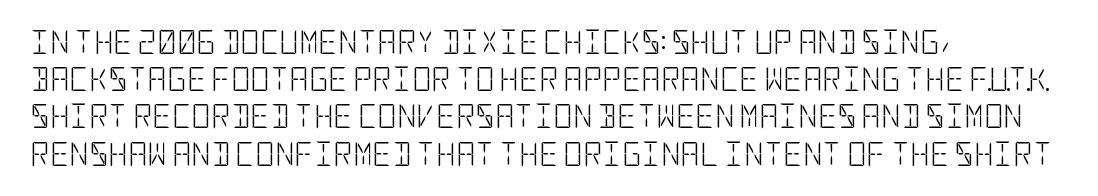
{"italic": "no", "bold": "no", "underline": "no", "align": "left", "line_spacing": "normal", "line_spacing_ratio": 1.55, "letter_spacing": "normal", "letter_spacing_em": 0.0, "glyph_px": 24}
